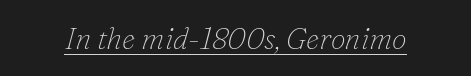
Q: Is the text bold? A: No.
Q: Is the text italic (slanted)? A: Yes, it leans right by about 16 degrees.
Q: Is the typeface a serif or a sans-serif typeface? A: Serif.
Q: Is the text underlined? A: Yes.
Q: Is the spacing between letters normal or unusually wide? A: Normal.
Q: Width (condensed, normal, or wide)? A: Normal.
Q: Stroke contrast? A: Low.
Q: x-height? A: Small.
Q: Monospaced? A: No.
